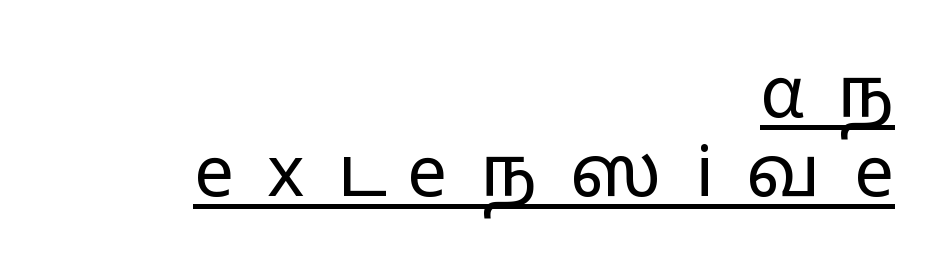
A typographer would call this underscored text. Is the letter spacing exaggerated? Yes — the characters are pushed far apart. Looks like regular typesetting: each glyph gets only the width it needs. It's the straight-up-and-down kind of type. Examine the stroke ends and you'll find no serifs. No letter is thick-stroked: the sample isn't bold.
